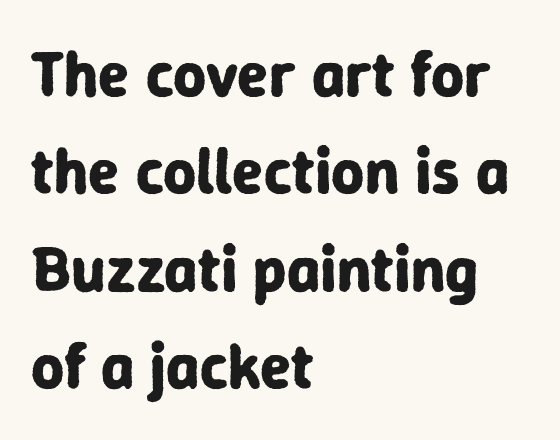
Q: Is the text bold? A: Yes.
Q: Is the text italic (slanted)? A: No, it is upright.
Q: Is the typeface a serif or a sans-serif typeface? A: Sans-serif.
Q: Is the text underlined? A: No.
Q: How is the paragraph aligned? A: Left-aligned.
Q: Is the spacing between letters normal or unusually wide? A: Normal.
Q: Is the spacing between lines tight, normal or loose? A: Normal.
Q: Width (condensed, normal, or wide)? A: Normal.
Q: Stroke contrast? A: Low.
Q: x-height? A: Medium.
Q: Monospaced? A: No.
